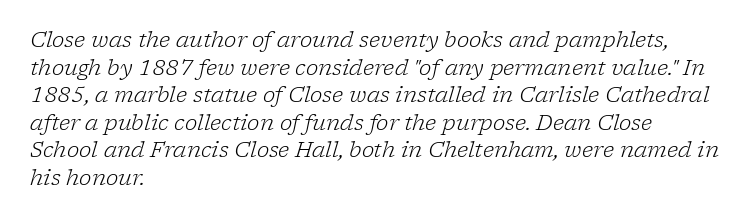
The image shows 21 px text type, italic (leaning right); set left-aligned, normal line spacing (1.31x), normal letter spacing, not underlined.
